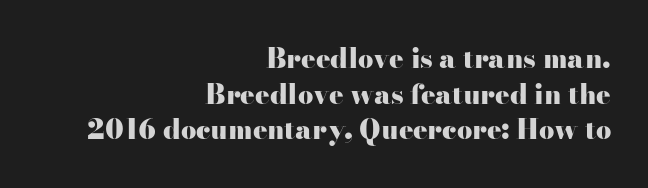
Vertically, the passage feels balanced, rows spaced as you'd expect. The type is set solid horizontally, with unmodified tracking. Just letters on the line, the space beneath them empty. This is roman type, the default non-slanted kind.
